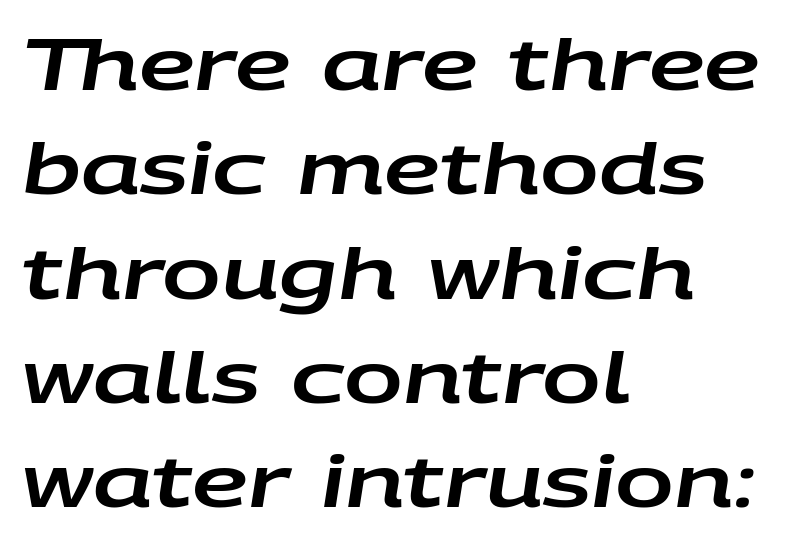
Beneath every word, the page is bare. Tracking value appears to be zero — textbook default spacing. Think of a printed novel: that variable character pitch is what you see here. Is there much room between lines? A standard amount, neither cramped nor airy. This rendering uses left alignment, leaving the right contour irregular.
